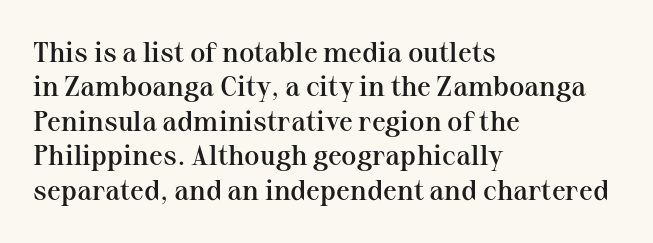
{"serif": "yes", "italic": "no", "bold": "semi", "weight": "semibold", "width": "normal", "stroke_contrast": "medium", "x_height": "medium", "monospaced": "no", "underline": "no", "align": "left", "line_spacing_ratio": 1.23, "letter_spacing": "normal", "letter_spacing_em": 0.0, "glyph_px": 28}
